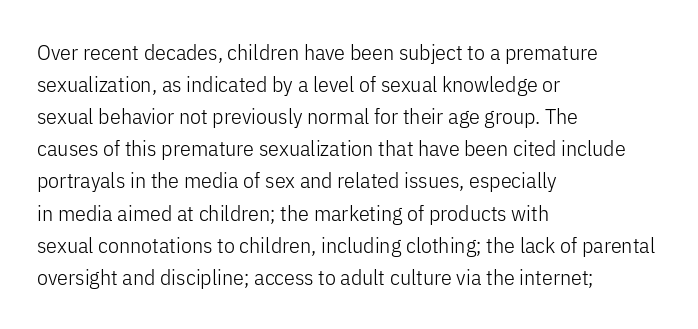
The image shows 22 px text type, upright; set left-aligned, normal line spacing (1.46x), normal letter spacing, not underlined.
